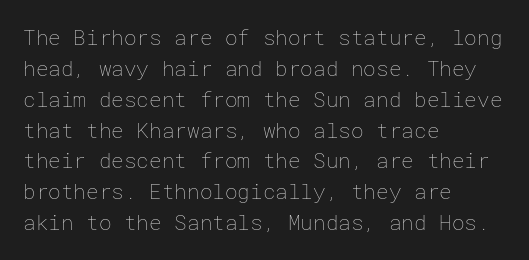
The image shows 21 px text type, upright; set left-aligned, normal line spacing (1.47x), normal letter spacing, not underlined.
